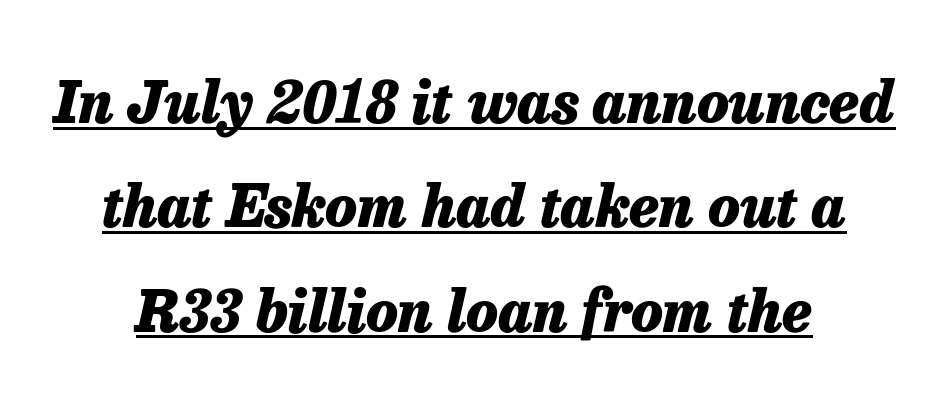
Between one letter and the next there's only the usual sliver of space. These lines were composed using italics. Pretty heavy lettering here — definitely bold. Is this a fixed-width face? No — the glyphs have proportional, varying widths.
